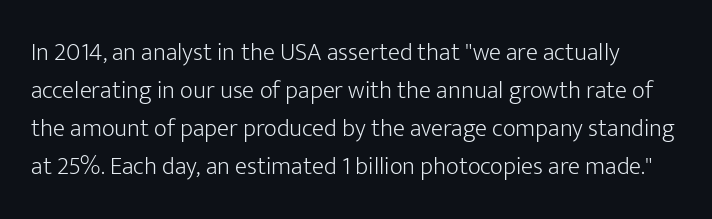
The vertical gap from one line to the next is medium. The foot of each line stays bare and open. Notice how the stems are strictly vertical — no italics here. Default kerning and tracking; the words read as compact shapes.
